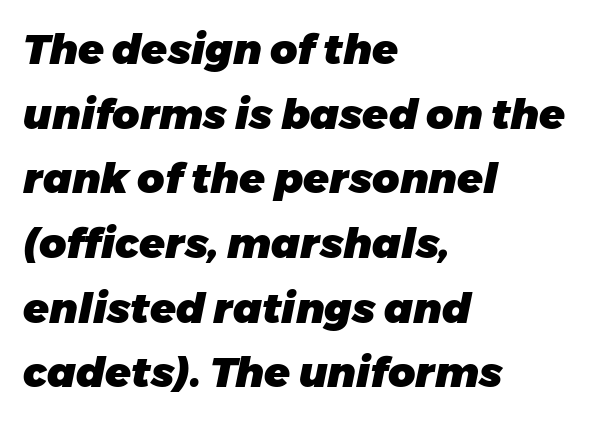
Leading: standard. The face used here is proportionally spaced, like ordinary book or web type. This sample uses an oblique cut, with every glyph tilted off the vertical. What stands out about the letter spacing? Nothing — it is the standard amount. Look at the stroke-to-counter ratio: heavy, a bold.
